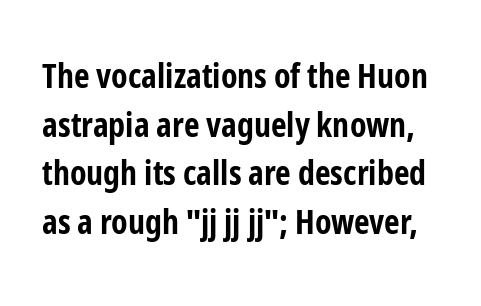
The image shows 34 px bold, condensed sans-serif type, upright; set normal line spacing (1.43x), normal letter spacing, not underlined; low stroke contrast and a medium x-height.
